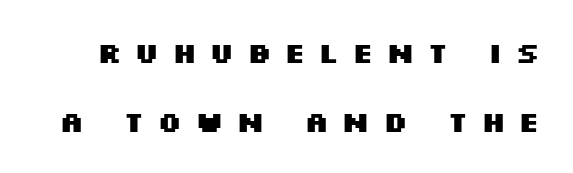
What's the leading like? Stretched, with rows far apart. Glyph-to-glyph distance is far greater than everyday printed text. Proportional: the letters do not fall into vertical columns. Bare-footed words on every line.
